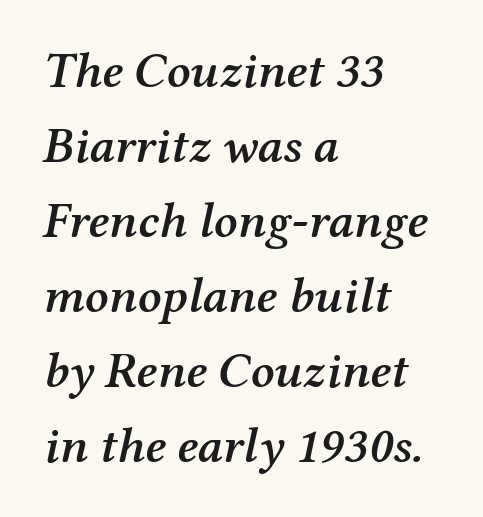
{"serif": "yes", "italic": "yes", "lean": "right", "slant_degrees": 12, "bold": "semi", "weight": "semibold", "width": "normal", "stroke_contrast": "medium", "x_height": "medium", "monospaced": "no", "underline": "no", "align": "left", "line_spacing": "normal", "line_spacing_ratio": 1.5, "letter_spacing": "normal", "letter_spacing_em": 0.0, "glyph_px": 50}
